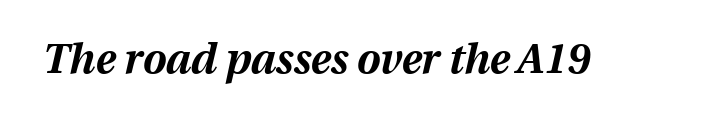
{"italic": "yes", "lean": "right", "slant_degrees": 13, "bold": "yes", "weight": "bold", "width": "normal", "stroke_contrast": "medium", "x_height": "medium", "monospaced": "no", "underline": "no", "letter_spacing": "normal", "letter_spacing_em": 0.0, "glyph_px": 42}
